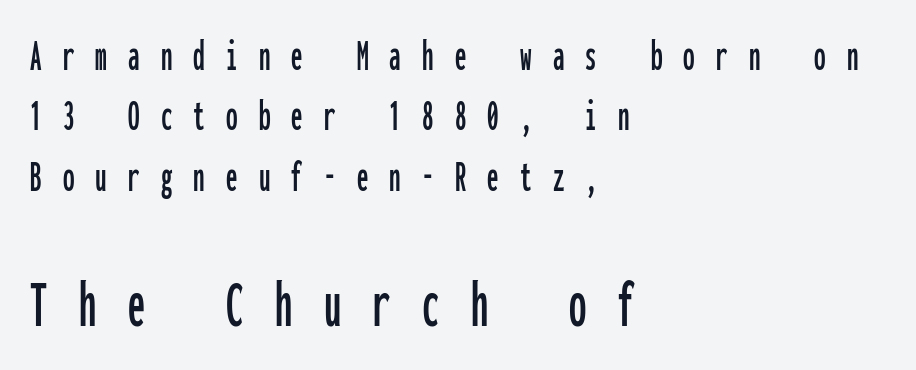
The image shows 69 px condensed sans-serif type, upright, monospaced; set left-aligned, normal line spacing (1.31x), unusually wide letter spacing (+0.46 em), not underlined; the second (bottom) block is 1.5x larger; low stroke contrast and a medium x-height.
